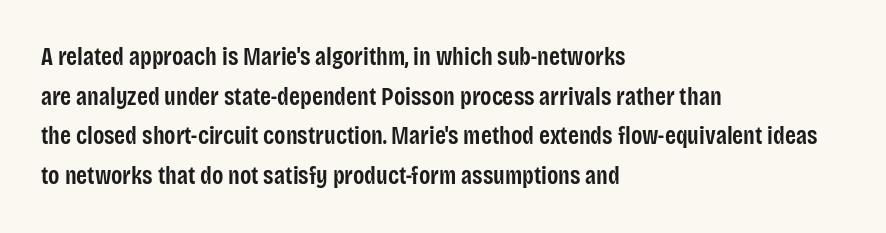
Q: Is the text bold? A: Semi-bold.
Q: Is the text italic (slanted)? A: No, it is upright.
Q: Is the text underlined? A: No.
Q: How is the paragraph aligned? A: Left-aligned.
Q: Is the spacing between letters normal or unusually wide? A: Normal.
Q: Is the spacing between lines tight, normal or loose? A: Normal.
